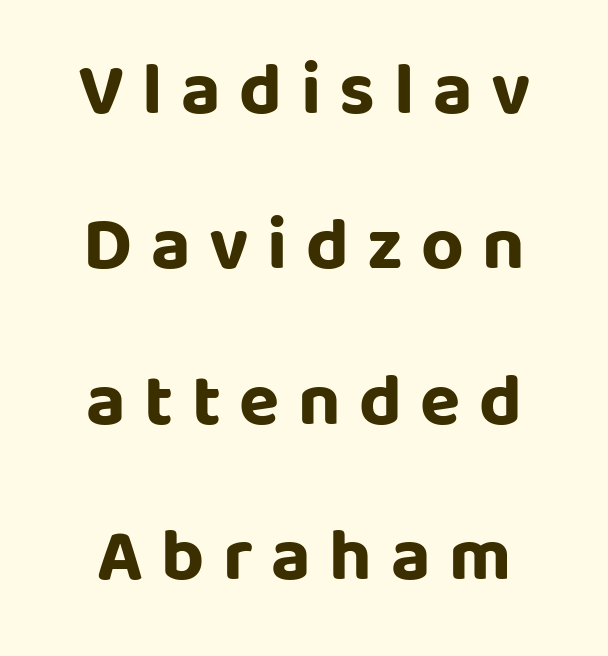
The font is running at its bold setting. Stroke terminals: plain, sans-serif. The passage is arranged like a title page — every line centered. Is the letter spacing exaggerated? Yes — the characters are pushed far apart. Looks like regular typesetting: each glyph gets only the width it needs. Descenders hang freely into open space.
